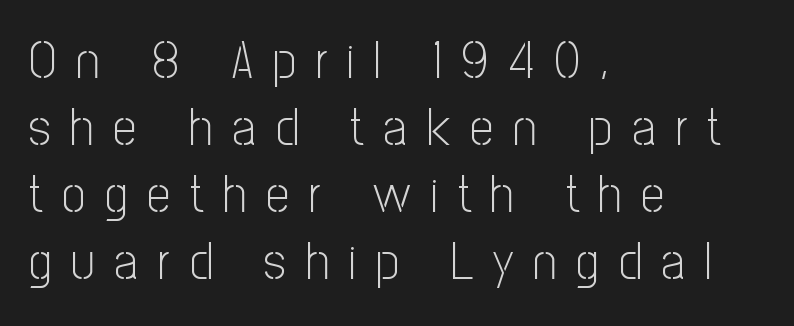
Q: Is the text bold? A: No.
Q: Is the text italic (slanted)? A: No, it is upright.
Q: Is the typeface a serif or a sans-serif typeface? A: Sans-serif.
Q: Is the text underlined? A: No.
Q: How is the paragraph aligned? A: Left-aligned.
Q: Is the spacing between letters normal or unusually wide? A: Unusually wide.
Q: Is the spacing between lines tight, normal or loose? A: Normal.
Q: Width (condensed, normal, or wide)? A: Condensed.
Q: Stroke contrast? A: Low.
Q: x-height? A: Medium.
Q: Monospaced? A: No.
